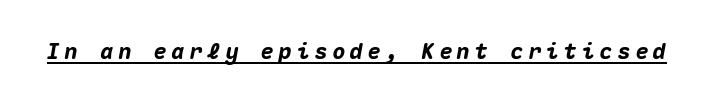
The image shows 22 px bold type, italic (leaning right); set unusually wide letter spacing (+0.21 em), underlined.
